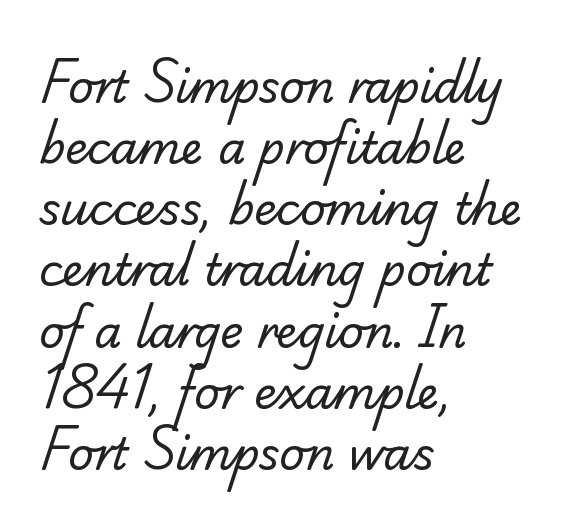
The image shows 44 px regular-weight serif type; set left-aligned, normal line spacing (1.39x), normal letter spacing, not underlined; low stroke contrast and a small x-height.
